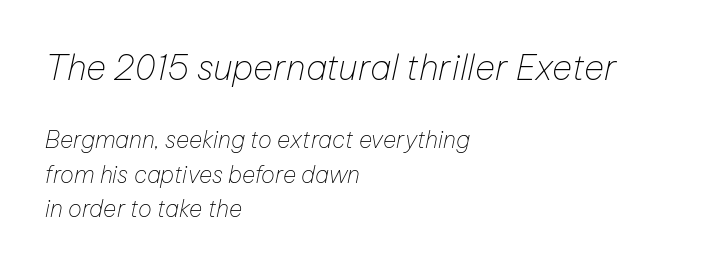
The image shows 35 px thin type, italic (leaning right); set left-aligned, normal line spacing (1.5x), normal letter spacing, not underlined; the first (top) block is 1.52x larger; low stroke contrast and a medium x-height.
